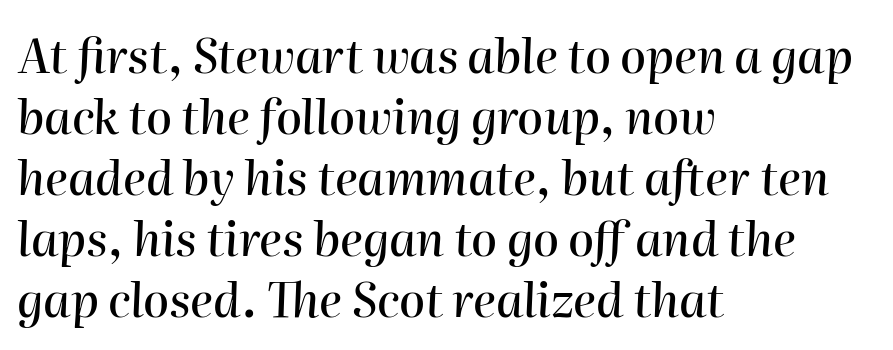
{"italic": "yes", "lean": "right", "slant_degrees": 2, "width": "normal", "stroke_contrast": "high", "x_height": "medium", "monospaced": "no", "underline": "no", "align": "left", "line_spacing": "normal", "line_spacing_ratio": 1.3, "letter_spacing": "normal", "letter_spacing_em": 0.0, "glyph_px": 47}
